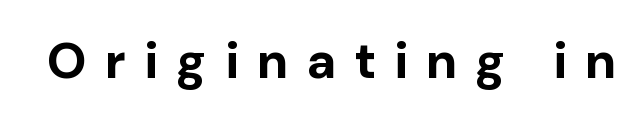
Q: Is the text bold? A: Yes.
Q: Is the text italic (slanted)? A: No, it is upright.
Q: Is the typeface a serif or a sans-serif typeface? A: Sans-serif.
Q: Is the text underlined? A: No.
Q: Is the spacing between letters normal or unusually wide? A: Unusually wide.
Q: Width (condensed, normal, or wide)? A: Normal.
Q: Stroke contrast? A: Low.
Q: x-height? A: Medium.
Q: Monospaced? A: No.
